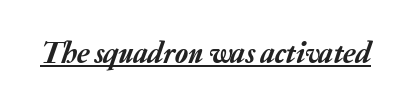
{"italic": "yes", "lean": "right", "slant_degrees": 20, "width": "normal", "stroke_contrast": "low", "x_height": "medium", "monospaced": "no", "underline": "yes", "letter_spacing": "normal", "letter_spacing_em": 0.0, "glyph_px": 30}
